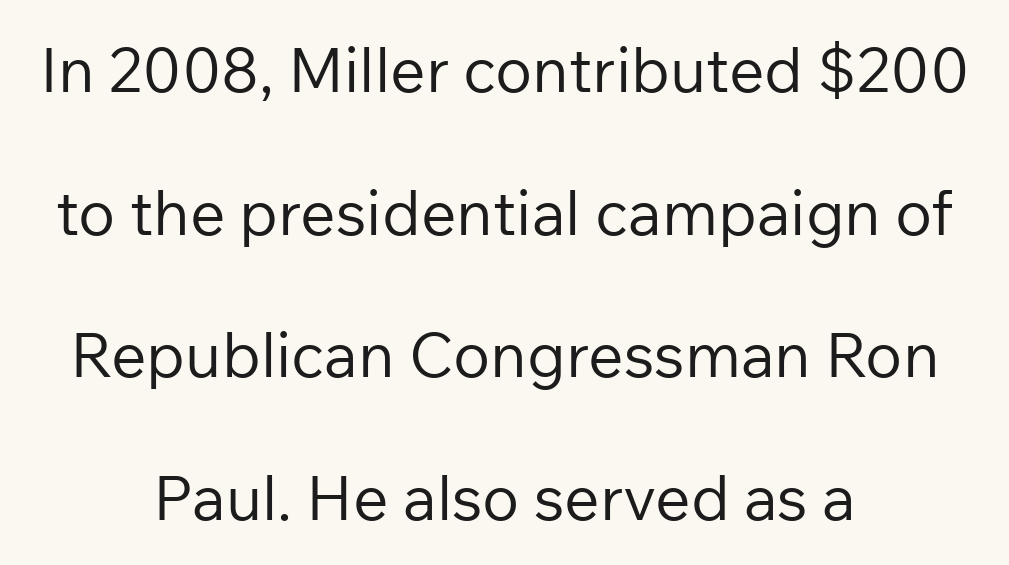
Every row of glyphs is offset so its center matches the block's center. These lines were composed using upright roman letters. Nothing sits at the stroke ends, so this counts as sans-serif. Nothing unusual about the tracking: characters are spaced as the font intends.
